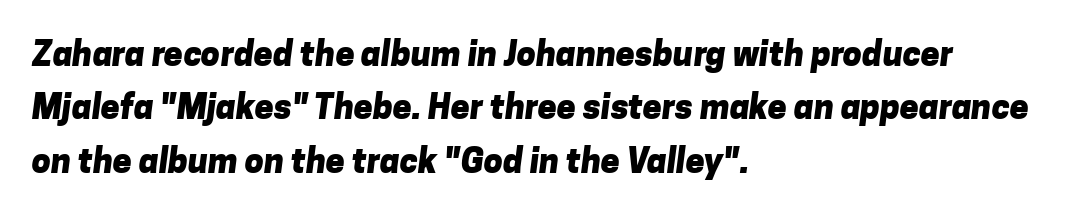
Q: Is the text bold? A: Yes.
Q: Is the typeface a serif or a sans-serif typeface? A: Sans-serif.
Q: Is the text underlined? A: No.
Q: How is the paragraph aligned? A: Left-aligned.
Q: Is the spacing between letters normal or unusually wide? A: Normal.
Q: Is the spacing between lines tight, normal or loose? A: Normal.
Q: Width (condensed, normal, or wide)? A: Normal.
Q: Stroke contrast? A: Low.
Q: x-height? A: Medium.
Q: Monospaced? A: No.
